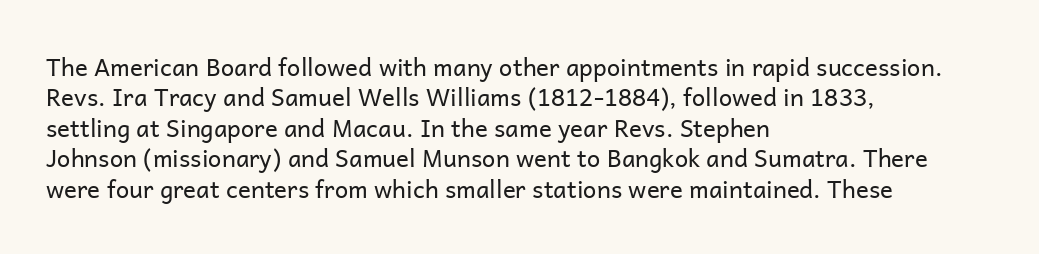
{"italic": "no", "bold": "no", "underline": "no", "align": "left", "line_spacing": "normal", "line_spacing_ratio": 1.27, "letter_spacing": "normal", "letter_spacing_em": 0.0, "glyph_px": 24}
